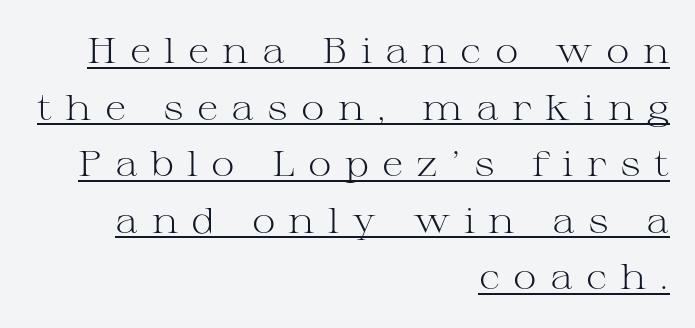
{"serif": "yes", "italic": "no", "bold": "no", "weight": "light", "width": "wide", "stroke_contrast": "medium", "x_height": "medium", "monospaced": "no", "underline": "yes", "align": "right", "line_spacing": "normal", "line_spacing_ratio": 1.57, "letter_spacing": "wide", "letter_spacing_em": 0.36, "glyph_px": 36}
